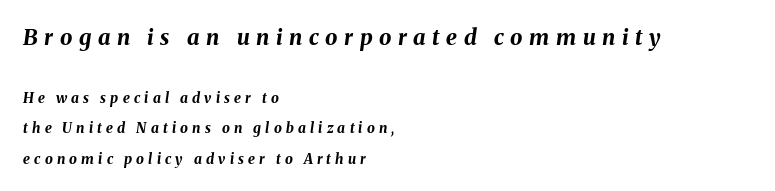
Q: Is the text bold? A: Yes.
Q: Is the text italic (slanted)? A: Yes, it leans right by about 8 degrees.
Q: Is the text underlined? A: No.
Q: How is the paragraph aligned? A: Left-aligned.
Q: Is the spacing between letters normal or unusually wide? A: Unusually wide.
Q: Is the spacing between lines tight, normal or loose? A: Loose.
Q: Which block of text is set in a larger size, the first (top) or the second (bottom)? A: The first (top) one.
